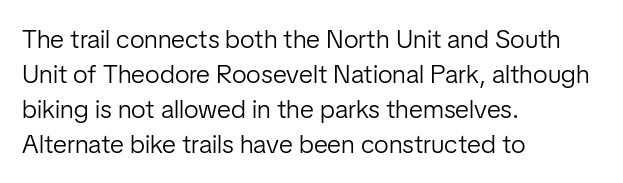
Q: Is the text bold? A: No.
Q: Is the text italic (slanted)? A: No, it is upright.
Q: Is the text underlined? A: No.
Q: How is the paragraph aligned? A: Left-aligned.
Q: Is the spacing between letters normal or unusually wide? A: Normal.
Q: Is the spacing between lines tight, normal or loose? A: Normal.
